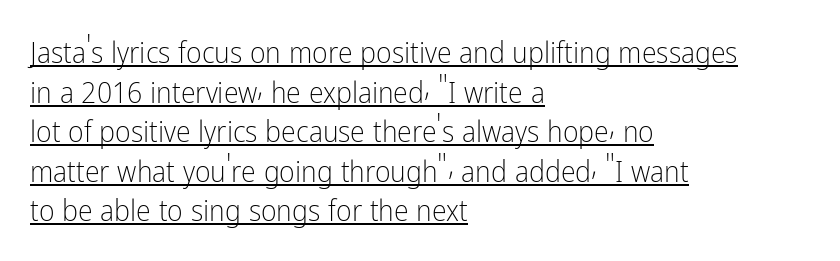
The image shows 30 px light, condensed sans-serif type, upright; set left-aligned, normal line spacing (1.32x), normal letter spacing, underlined; low stroke contrast and a medium x-height.
